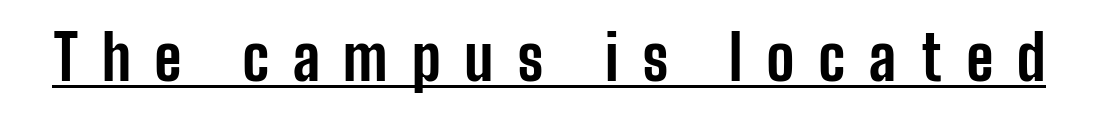
These words are printed bold, with thick strokes throughout. A typesetter would mark this as roman, not italic. Varying glyph widths throughout — classic text-font behaviour. Quick note: underline on. Glyph-to-glyph distance is far greater than everyday printed text.
